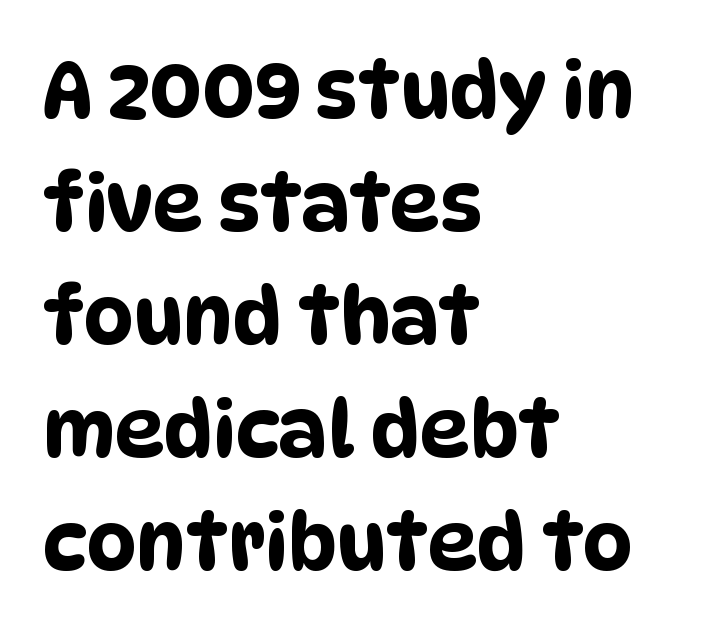
The image shows 78 px condensed sans-serif type; set left-aligned, normal line spacing (1.45x), normal letter spacing, not underlined; low stroke contrast and a large x-height.
